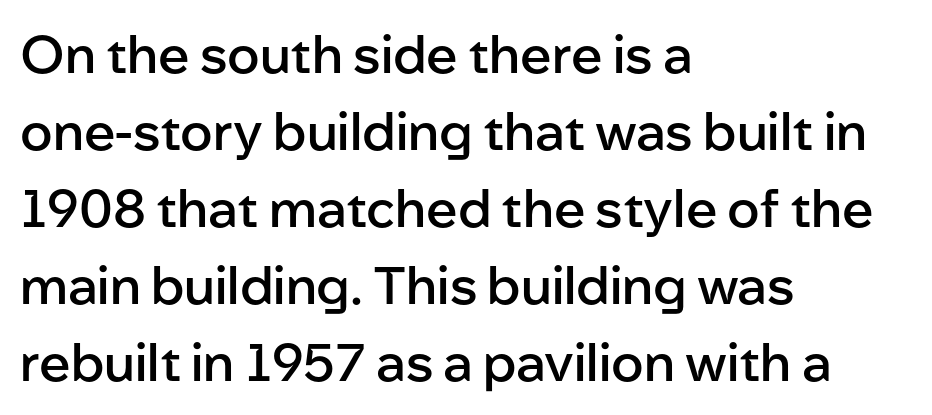
{"serif": "no", "italic": "no", "bold": "semi", "weight": "semibold", "width": "normal", "stroke_contrast": "low", "x_height": "medium", "monospaced": "no", "underline": "no", "align": "left", "line_spacing": "normal", "line_spacing_ratio": 1.48, "letter_spacing": "normal", "letter_spacing_em": 0.0, "glyph_px": 52}
